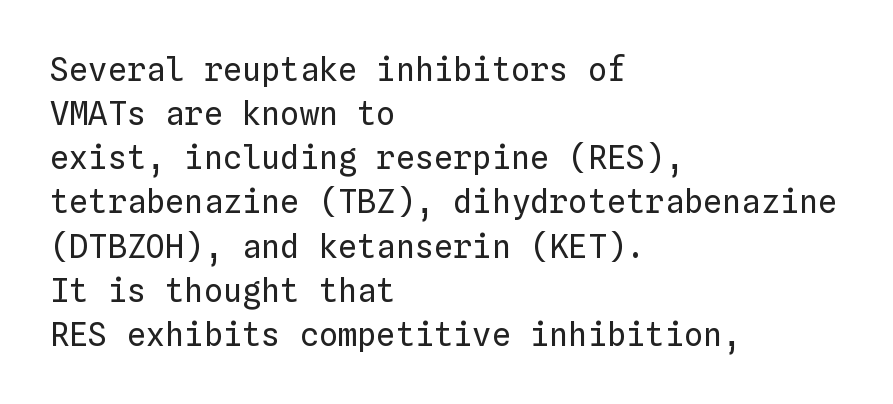
{"italic": "no", "bold": "no", "weight": "regular", "width": "normal", "stroke_contrast": "low", "x_height": "medium", "monospaced": "yes", "underline": "no", "align": "left", "line_spacing": "normal", "line_spacing_ratio": 1.38, "letter_spacing": "normal", "letter_spacing_em": 0.0, "glyph_px": 32}
